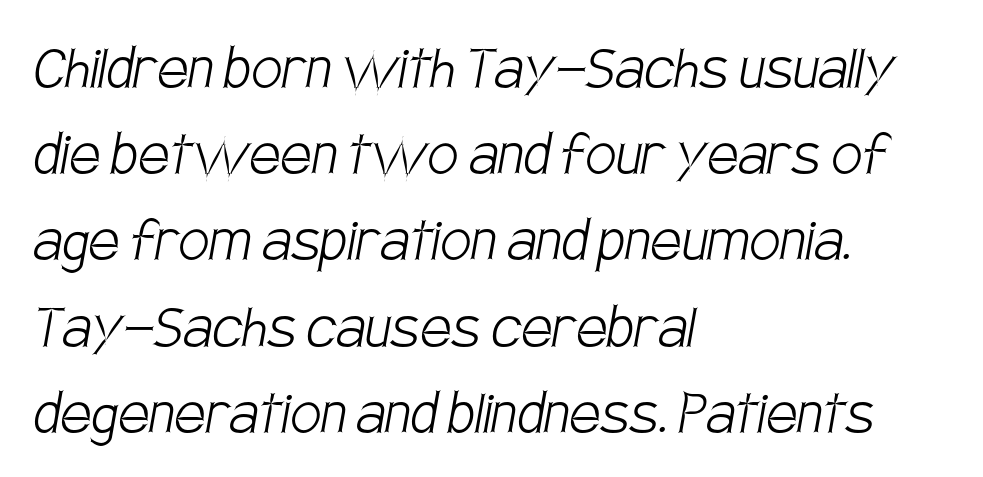
Ink coverage per letter is moderate at most. The rendering uses natural spacing where letterforms have individual widths. Baseline-to-baseline distance is the conventional proportion of letter height. Observe the ordinary spacing: letters are neighbours, not strangers. No feet cap the strokes, marking this as sans-serif type. Descenders hang freely into open space.
